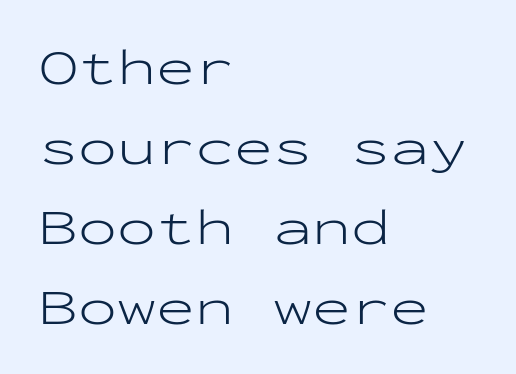
The image shows 52 px light, wide sans-serif type, upright, monospaced; set left-aligned, normal line spacing (1.54x), normal letter spacing, not underlined; low stroke contrast and a medium x-height.
